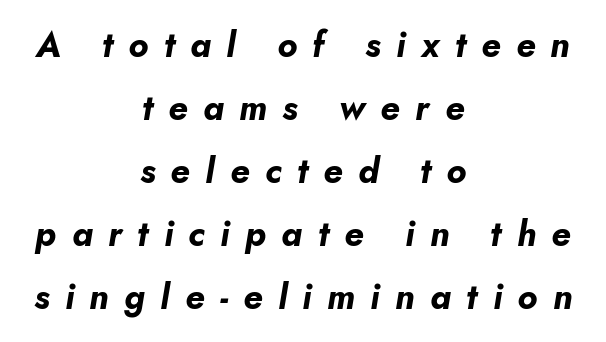
The image shows 35 px bold type, italic (leaning right); set centered, line spacing 1.8x, unusually wide letter spacing (+0.44 em), not underlined; low stroke contrast and a small x-height.
